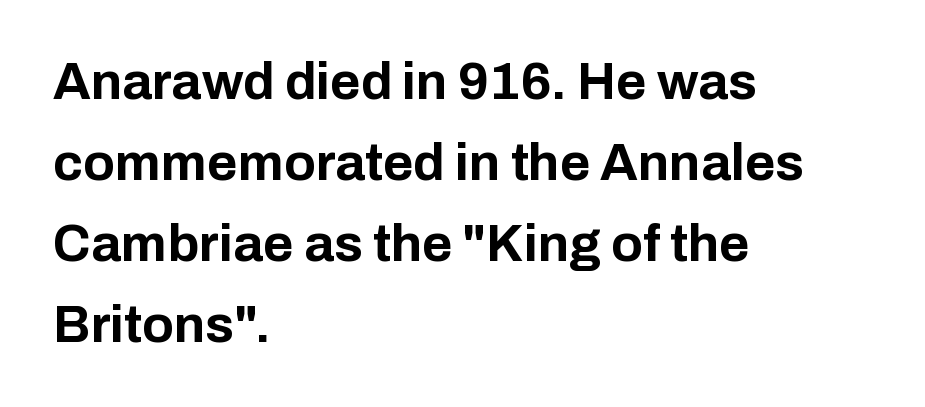
The image shows 52 px bold sans-serif type, upright; set left-aligned, normal line spacing (1.56x), normal letter spacing, not underlined; low stroke contrast and a medium x-height.
